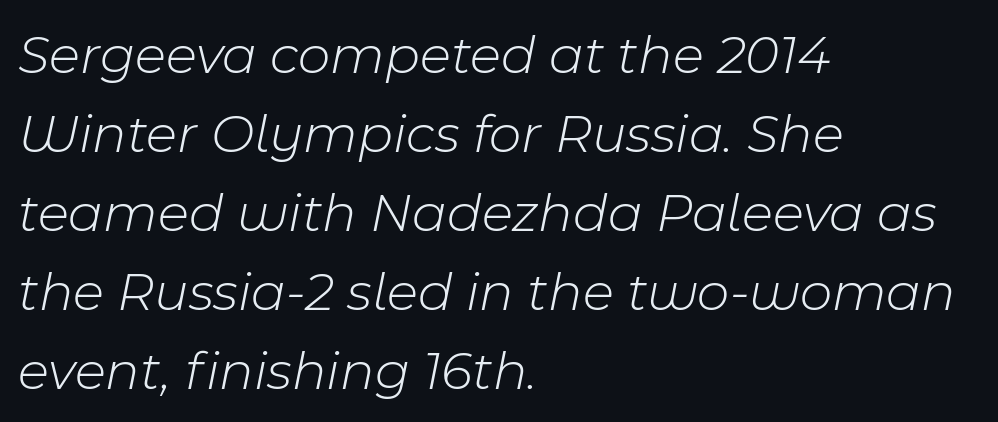
Q: Is the text bold? A: No.
Q: Is the text italic (slanted)? A: Yes, it leans right by about 11 degrees.
Q: Is the text underlined? A: No.
Q: How is the paragraph aligned? A: Left-aligned.
Q: Is the spacing between letters normal or unusually wide? A: Normal.
Q: Is the spacing between lines tight, normal or loose? A: Normal.
Q: Width (condensed, normal, or wide)? A: Normal.
Q: Stroke contrast? A: Low.
Q: x-height? A: Medium.
Q: Monospaced? A: No.
